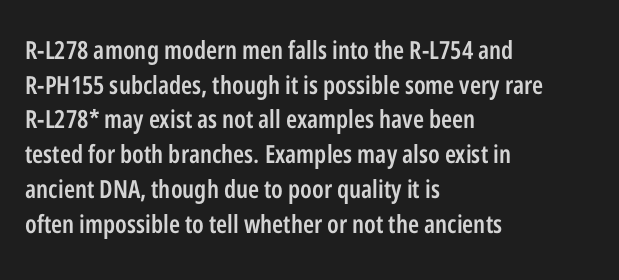
Quick note: underline off. The block of text has a typical density, with ordinary space between rows. Does the lettering tilt? It doesn't — this is upright. Characters follow at the spacing the type designer built in.
